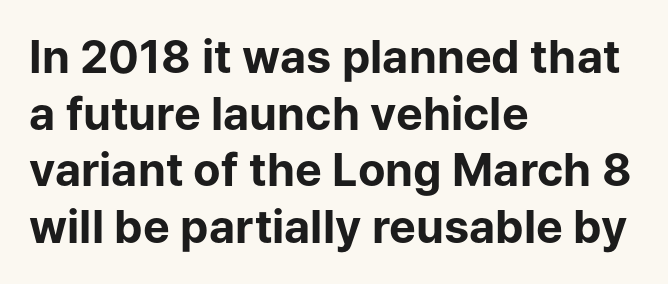
Horizontally, the lines are justified to the leading edge only. Here the glyphs are tracked normally, forming tight word shapes. Serif or sans? Sans — the stroke terminals are bare. A dark, heavy texture on the line: the type is bold. Ascenders rise straight up at ninety degrees. Regarding leading, the lines here are spaced in the standard way.
